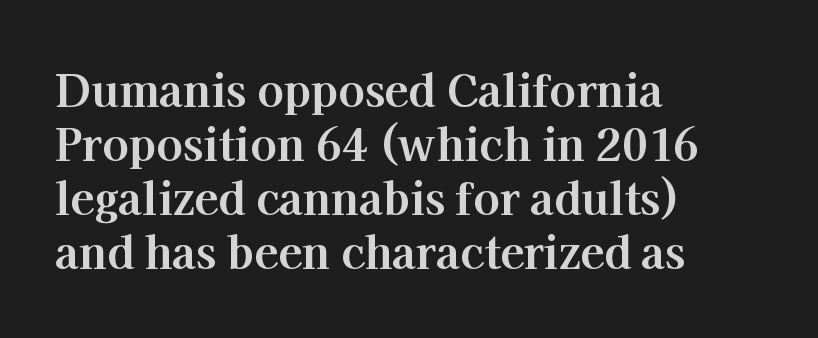
The image shows 44 px bold serif type, upright; set left-aligned, line spacing 1.23x, normal letter spacing, not underlined; high stroke contrast and a medium x-height.
